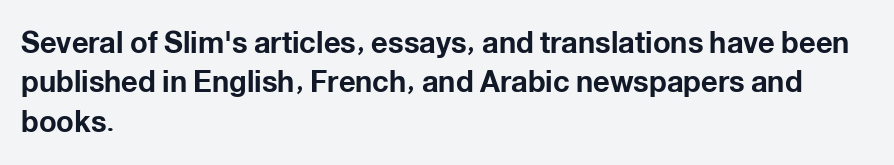
The image shows 29 px bold sans-serif type, upright; set left-aligned, normal line spacing (1.36x), normal letter spacing, not underlined; low stroke contrast and a medium x-height.
